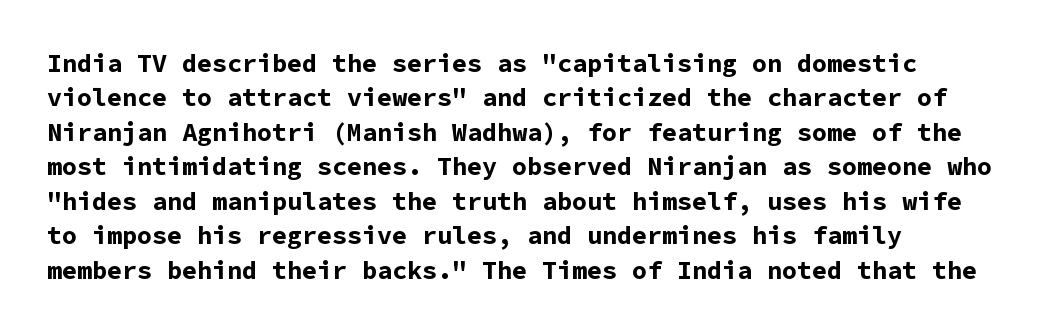
The image shows 25 px bold type, upright; set normal line spacing (1.38x), normal letter spacing, not underlined.
